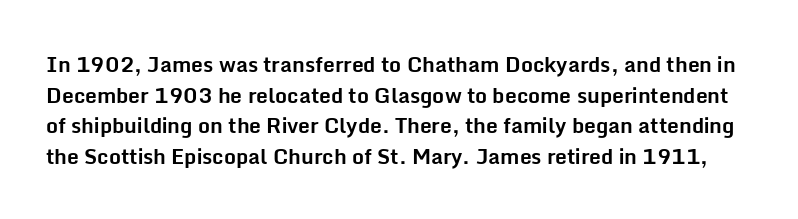
{"italic": "no", "bold": "yes", "underline": "no", "line_spacing": "normal", "line_spacing_ratio": 1.46, "letter_spacing": "normal", "letter_spacing_em": 0.0, "glyph_px": 21}
